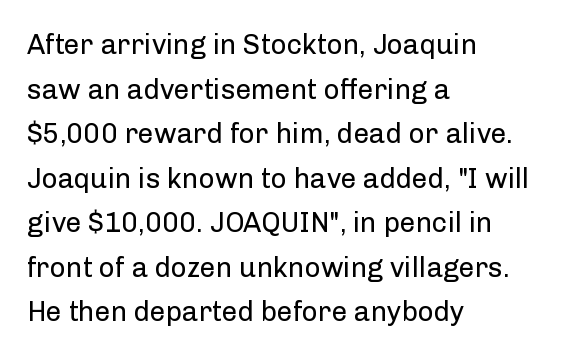
Reading down the column, the eye jumps a familiar distance to each next line. The setting favours the left margin, as ordinary paragraphs usually do. No italicization has been applied; the sample stays upright. Underlining? Definitely not there.
